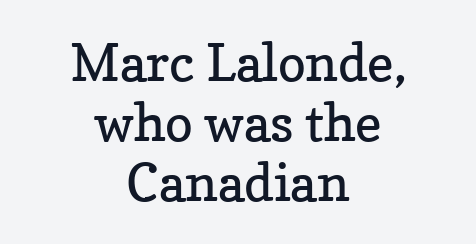
Nobody touched the tracking dial on this one. The face used here is proportionally spaced, like ordinary book or web type. Bare-footed words on every line. Characters remain perfectly vertical along every line.
